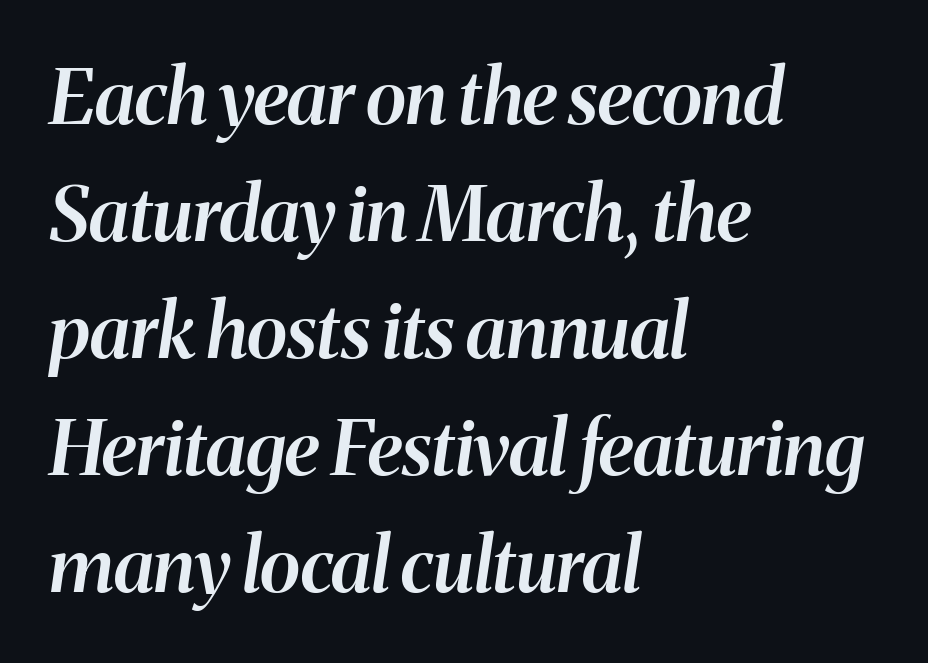
{"italic": "yes", "lean": "right", "slant_degrees": 8, "bold": "semi", "weight": "semibold", "width": "normal", "stroke_contrast": "medium", "x_height": "medium", "monospaced": "no", "underline": "no", "align": "left", "line_spacing": "normal", "line_spacing_ratio": 1.54, "letter_spacing": "normal", "letter_spacing_em": 0.0, "glyph_px": 76}
